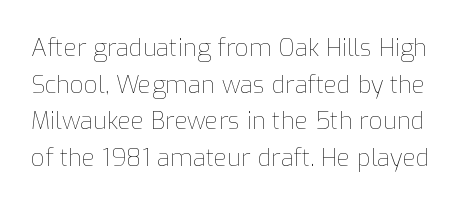
{"italic": "no", "bold": "no", "underline": "no", "line_spacing": "normal", "line_spacing_ratio": 1.53, "letter_spacing": "normal", "letter_spacing_em": 0.0, "glyph_px": 24}
